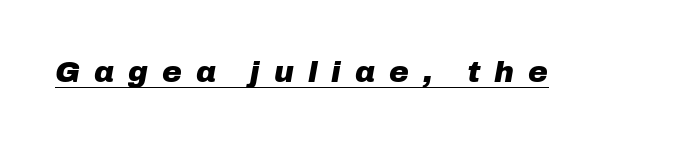
Q: Is the text bold? A: Yes.
Q: Is the text italic (slanted)? A: Yes, it leans right by about 10 degrees.
Q: Is the text underlined? A: Yes.
Q: Is the spacing between letters normal or unusually wide? A: Unusually wide.
Q: Width (condensed, normal, or wide)? A: Normal.
Q: Stroke contrast? A: Low.
Q: x-height? A: Medium.
Q: Monospaced? A: No.
